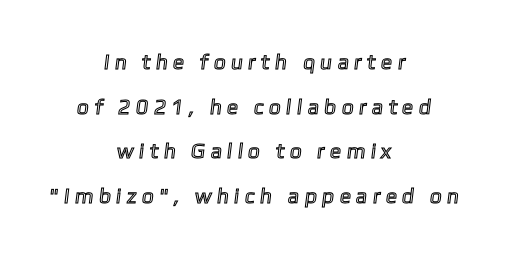
Q: Is the text underlined? A: No.
Q: How is the paragraph aligned? A: Centered.
Q: Is the spacing between letters normal or unusually wide? A: Unusually wide.
Q: Is the spacing between lines tight, normal or loose? A: Loose.
